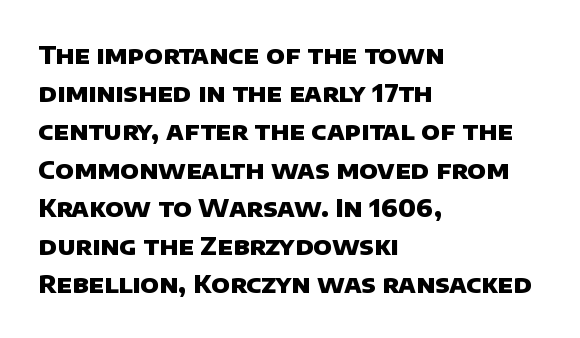
Q: Is the text bold? A: Yes.
Q: Is the text underlined? A: No.
Q: How is the paragraph aligned? A: Left-aligned.
Q: Is the spacing between letters normal or unusually wide? A: Normal.
Q: Is the spacing between lines tight, normal or loose? A: Normal.
